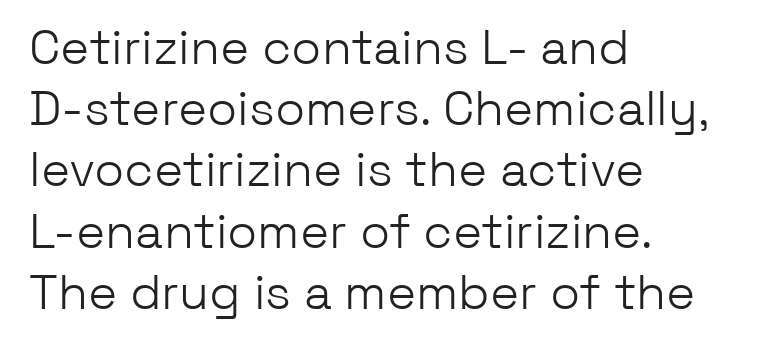
A normal amount of white space separates one row of letters from the next. Underlining? Definitely not there. The weight tops out at a normal text grade. The lettering stays uniformly vertical, giving the passage a roman look. This sample is left-justified, so line endings fall wherever the words run out. Default kerning and tracking; the words read as compact shapes.
